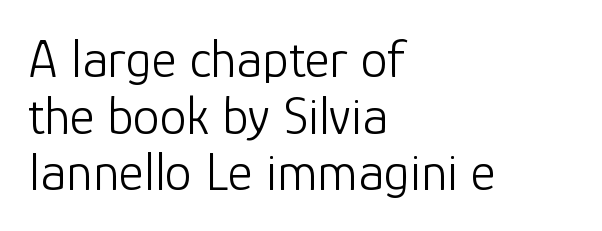
Q: Is the text bold? A: No.
Q: Is the text italic (slanted)? A: No, it is upright.
Q: Is the typeface a serif or a sans-serif typeface? A: Sans-serif.
Q: Is the text underlined? A: No.
Q: How is the paragraph aligned? A: Left-aligned.
Q: Is the spacing between letters normal or unusually wide? A: Normal.
Q: Is the spacing between lines tight, normal or loose? A: Tight.
Q: Width (condensed, normal, or wide)? A: Normal.
Q: Stroke contrast? A: Low.
Q: x-height? A: Medium.
Q: Monospaced? A: No.
